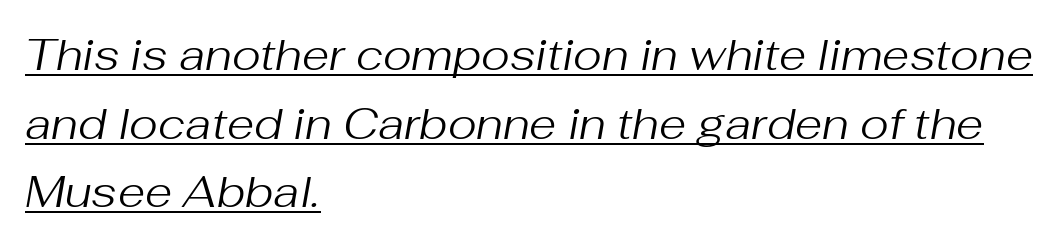
{"italic": "yes", "lean": "right", "slant_degrees": 10, "bold": "no", "weight": "regular", "width": "normal", "stroke_contrast": "medium", "x_height": "medium", "monospaced": "no", "underline": "yes", "align": "left", "line_spacing": "normal", "line_spacing_ratio": 1.56, "letter_spacing": "normal", "letter_spacing_em": 0.0, "glyph_px": 44}
